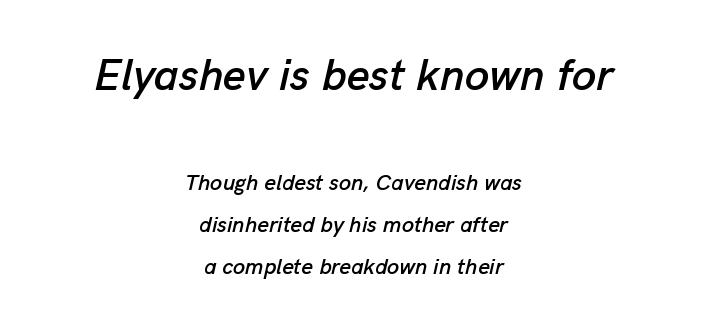
The image shows 44 px text type, italic (leaning right); set centered, loose line spacing (1.92x), normal letter spacing, not underlined; the first (top) block is 2.0x larger; low stroke contrast and a medium x-height.
